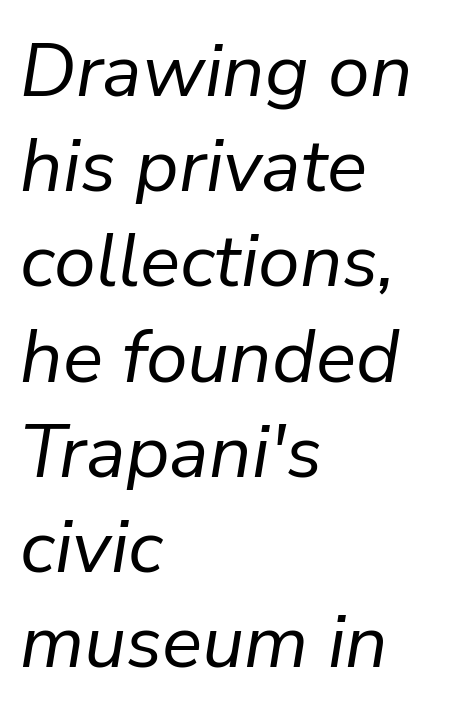
Q: Is the text bold? A: No.
Q: Is the text italic (slanted)? A: Yes, it leans right by about 9 degrees.
Q: Is the text underlined? A: No.
Q: How is the paragraph aligned? A: Left-aligned.
Q: Is the spacing between letters normal or unusually wide? A: Normal.
Q: Is the spacing between lines tight, normal or loose? A: Normal.
Q: Width (condensed, normal, or wide)? A: Normal.
Q: Stroke contrast? A: Low.
Q: x-height? A: Medium.
Q: Monospaced? A: No.
